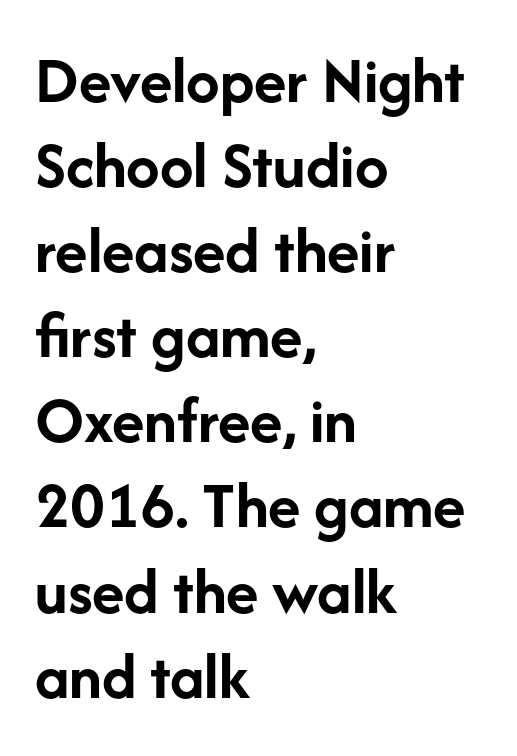
Q: Is the text bold? A: Yes.
Q: Is the text italic (slanted)? A: No, it is upright.
Q: Is the typeface a serif or a sans-serif typeface? A: Sans-serif.
Q: Is the text underlined? A: No.
Q: How is the paragraph aligned? A: Left-aligned.
Q: Is the spacing between letters normal or unusually wide? A: Normal.
Q: Is the spacing between lines tight, normal or loose? A: Normal.
Q: Width (condensed, normal, or wide)? A: Normal.
Q: Stroke contrast? A: Low.
Q: x-height? A: Medium.
Q: Monospaced? A: No.
